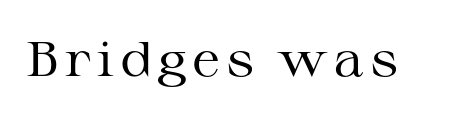
You can tell from the footed stems that serif type was used. Weight class: somewhere from thin through regular. Posture: upright roman. The space directly below the letters is spotless. The rendering uses natural spacing where letterforms have individual widths.
